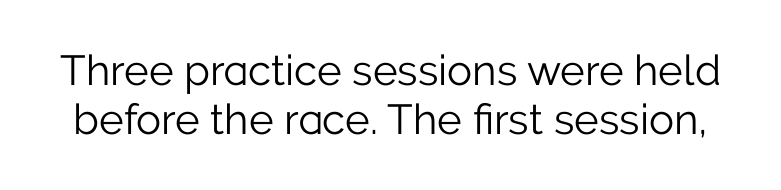
Stroke thickness stays within the range of a standard reading face or lighter. The passage shown is typed in a proportional face where columns would drift. Note: no serifs on the glyphs. You can tell it's not italic because the verticals are truly vertical. Nobody touched the tracking dial on this one. Type without underlining.
